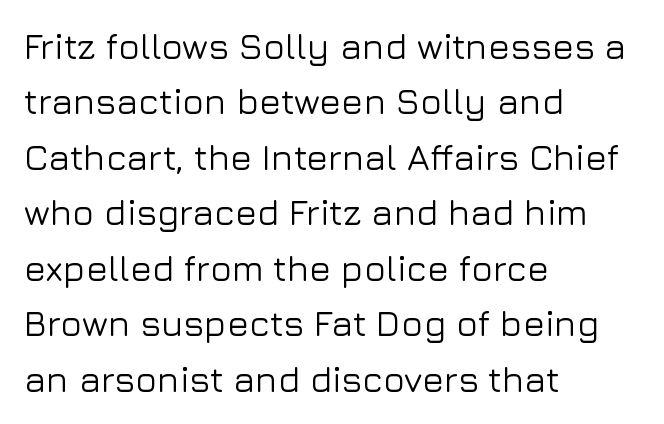
The image shows 36 px sans-serif type, upright; set left-aligned, normal line spacing (1.54x), normal letter spacing, not underlined; low stroke contrast and a medium x-height.
